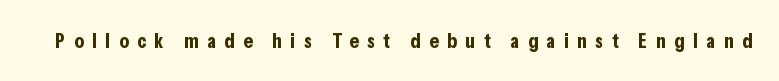
Q: Is the text bold? A: Yes.
Q: Is the text italic (slanted)? A: No, it is upright.
Q: Is the text underlined? A: No.
Q: Is the spacing between letters normal or unusually wide? A: Unusually wide.
